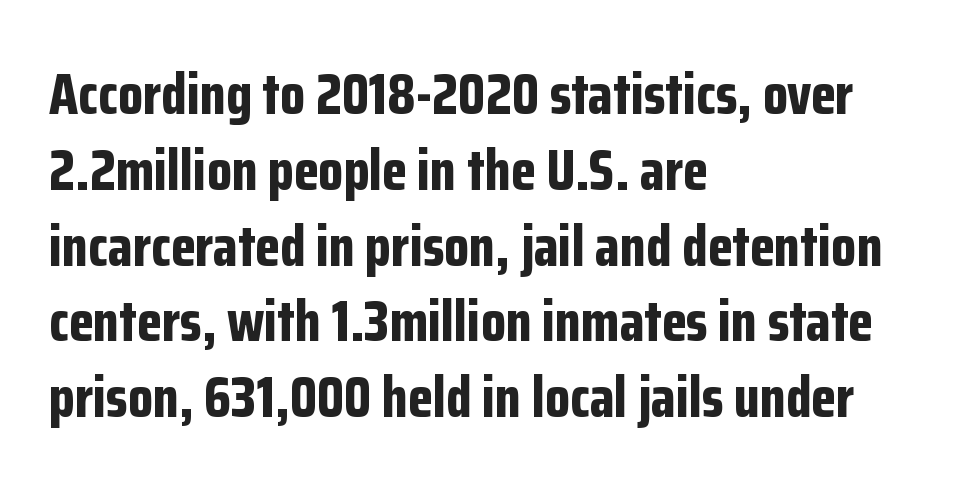
The typeface chosen for these lines omits serifs. Notice how thick the strokes are: this is what a full bold looks like. Here the glyphs are tracked normally, forming tight word shapes. The lines sit at an ordinary, default distance from one another. Any mark beneath the type? The region is blank. One-word summary of the alignment: left.
